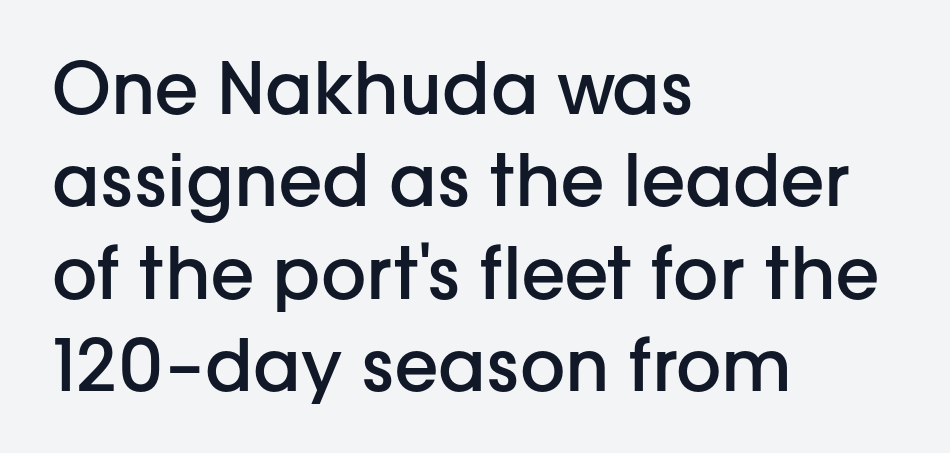
Look at the tracking — it's just the regular setting, nothing added. Style check: upright. Is the block centered? No — it sits flush against the left margin. Semibold letterforms, between regular and bold.
